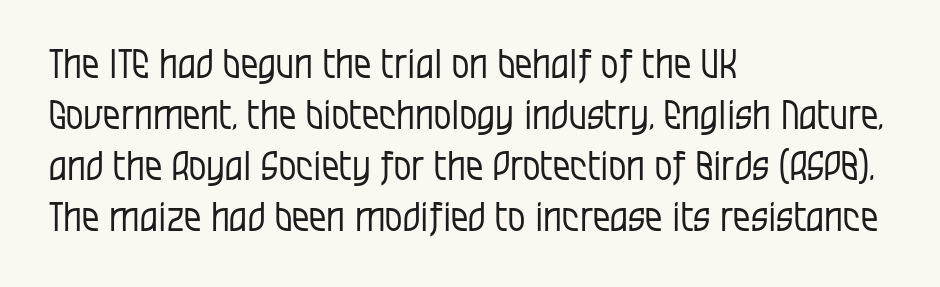
{"serif": "no", "italic": "no", "bold": "no", "weight": "regular", "width": "condensed", "stroke_contrast": "low", "x_height": "large", "monospaced": "no", "underline": "no", "align": "left", "line_spacing": "normal", "line_spacing_ratio": 1.31, "letter_spacing": "normal", "letter_spacing_em": 0.0, "glyph_px": 39}
